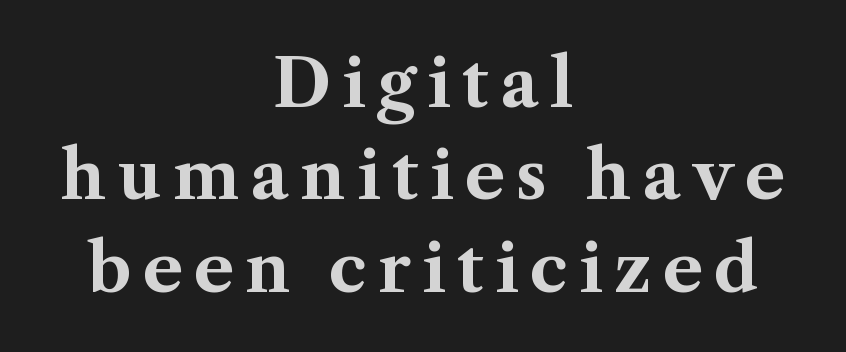
Is this a fixed-width face? No — the glyphs have proportional, varying widths. Notice how the stems are strictly vertical — no italics here. The compositor balanced each line on the midline. Heavy-handed strokes throughout: this text is bold.
